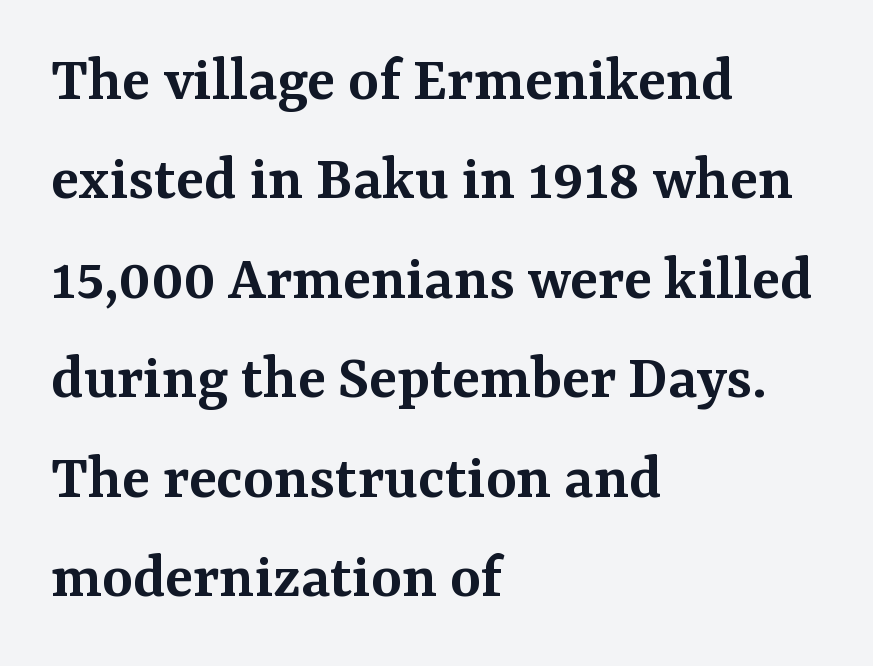
{"serif": "yes", "italic": "no", "bold": "semi", "weight": "semibold", "width": "normal", "stroke_contrast": "medium", "x_height": "medium", "monospaced": "no", "underline": "no", "align": "left", "line_spacing": "normal", "line_spacing_ratio": 1.53, "letter_spacing": "normal", "letter_spacing_em": 0.0, "glyph_px": 65}
